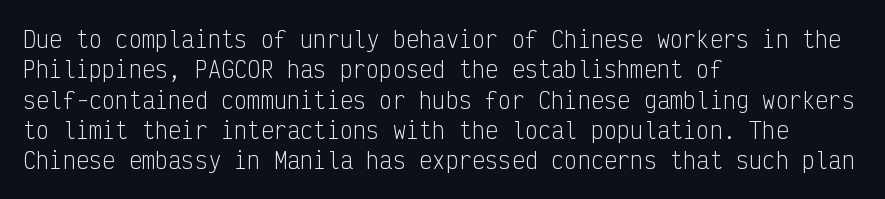
Q: Is the text bold? A: No.
Q: Is the text italic (slanted)? A: No, it is upright.
Q: Is the text underlined? A: No.
Q: How is the paragraph aligned? A: Left-aligned.
Q: Is the spacing between letters normal or unusually wide? A: Normal.
Q: Is the spacing between lines tight, normal or loose? A: Normal.
